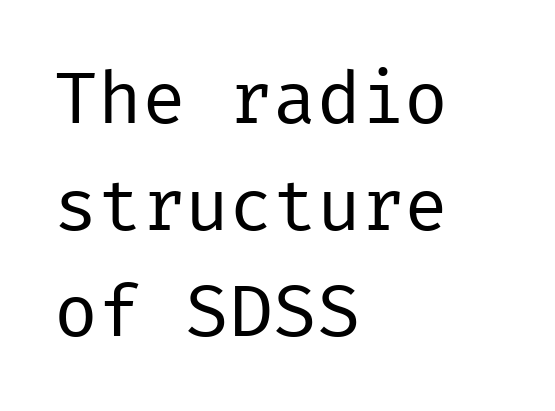
Q: Is the text bold? A: No.
Q: Is the text italic (slanted)? A: No, it is upright.
Q: Is the typeface a serif or a sans-serif typeface? A: Sans-serif.
Q: Is the text underlined? A: No.
Q: How is the paragraph aligned? A: Left-aligned.
Q: Is the spacing between letters normal or unusually wide? A: Normal.
Q: Is the spacing between lines tight, normal or loose? A: Normal.
Q: Width (condensed, normal, or wide)? A: Normal.
Q: Stroke contrast? A: Low.
Q: x-height? A: Medium.
